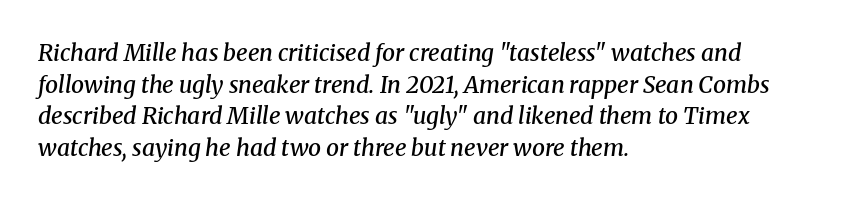
{"italic": "yes", "lean": "right", "slant_degrees": 8, "bold": "semi", "underline": "no", "align": "left", "line_spacing": "normal", "line_spacing_ratio": 1.38, "letter_spacing": "normal", "letter_spacing_em": 0.0, "glyph_px": 23}
